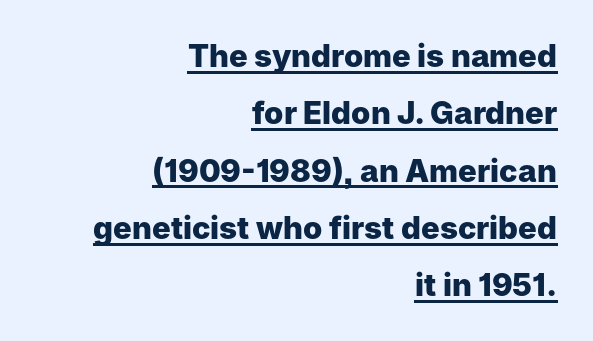
{"serif": "no", "italic": "no", "bold": "yes", "weight": "heavy", "width": "normal", "stroke_contrast": "low", "x_height": "medium", "monospaced": "no", "underline": "yes", "align": "right", "line_spacing_ratio": 1.85, "letter_spacing": "normal", "letter_spacing_em": 0.0, "glyph_px": 31}
